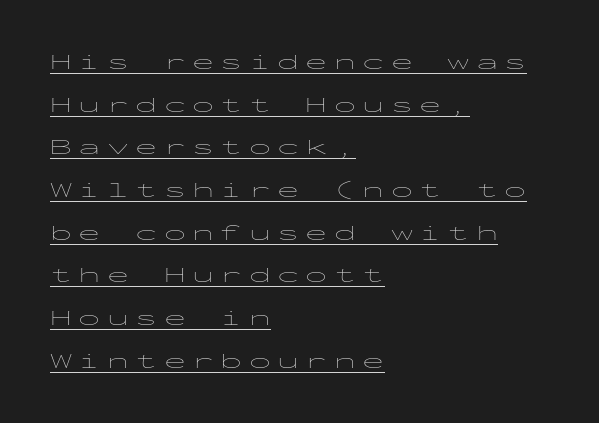
The image shows 22 px text type, upright; set left-aligned, loose line spacing (1.94x), unusually wide letter spacing (+0.29 em), underlined.
